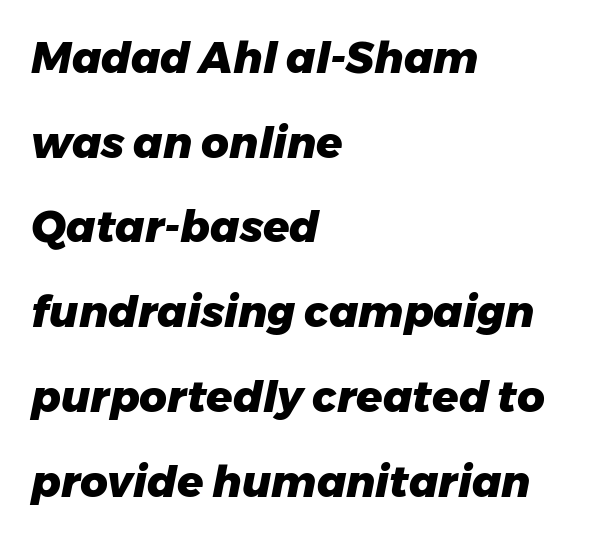
{"italic": "yes", "lean": "right", "slant_degrees": 11, "bold": "yes", "weight": "heavy", "width": "normal", "stroke_contrast": "low", "x_height": "medium", "monospaced": "no", "underline": "no", "align": "left", "line_spacing": "loose", "line_spacing_ratio": 1.97, "letter_spacing": "normal", "letter_spacing_em": 0.0, "glyph_px": 43}
